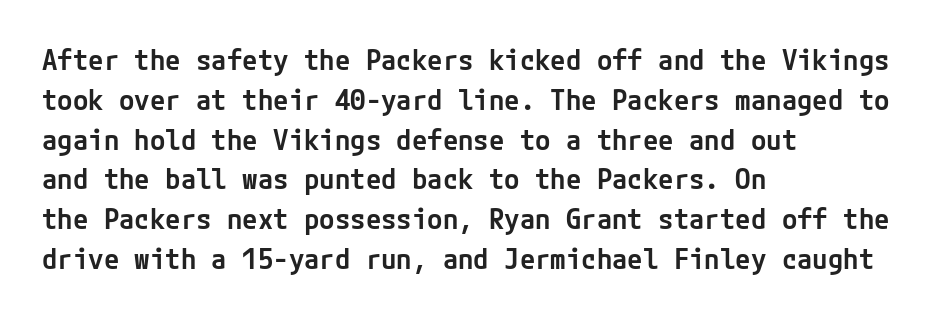
Q: Is the text bold? A: Semi-bold.
Q: Is the text italic (slanted)? A: No, it is upright.
Q: Is the typeface a serif or a sans-serif typeface? A: Sans-serif.
Q: Is the text underlined? A: No.
Q: How is the paragraph aligned? A: Left-aligned.
Q: Is the spacing between letters normal or unusually wide? A: Normal.
Q: Is the spacing between lines tight, normal or loose? A: Normal.
Q: Width (condensed, normal, or wide)? A: Normal.
Q: Stroke contrast? A: Low.
Q: x-height? A: Medium.
